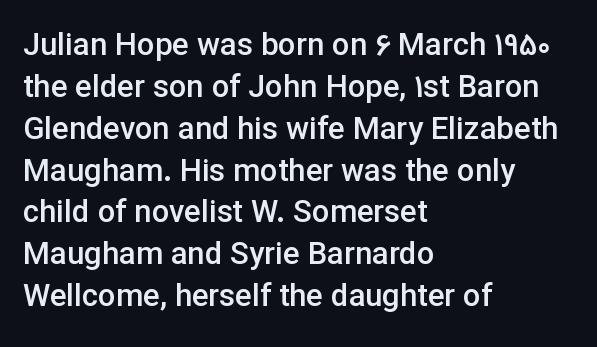
The image shows 31 px semibold sans-serif type, upright; set left-aligned, normal line spacing (1.35x), normal letter spacing, not underlined; low stroke contrast and a medium x-height.
